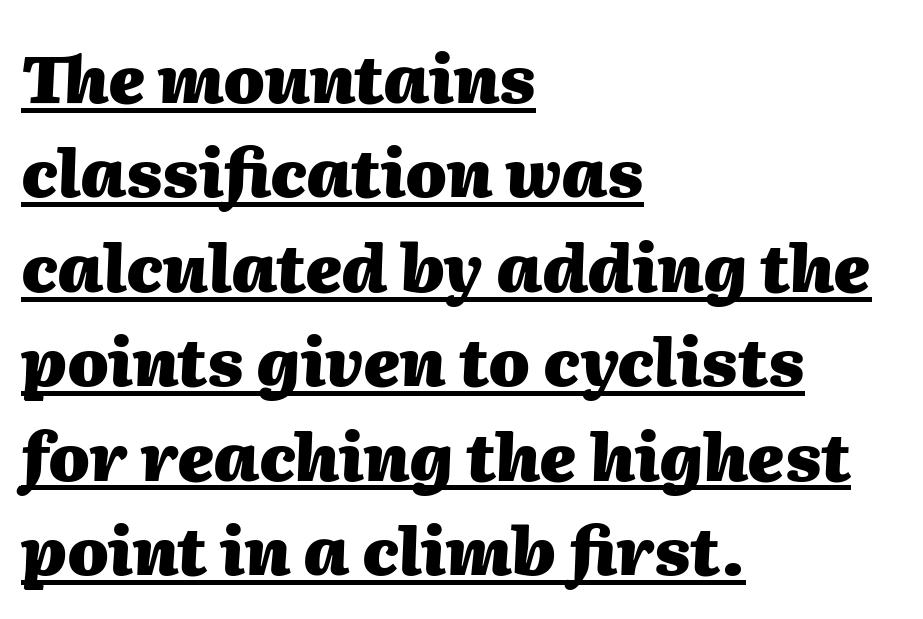
The letters are bold, with thick, heavy strokes. The letters are slanted; this is an italic face. Each letter keeps its own natural width here, so spacing adapts to shape. The letterforms sit shoulder to shoulder at normal distance. What decoration does the sample have? An underline.
